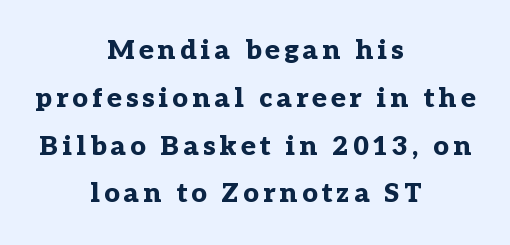
When letters stand straight like this, we call the style roman or upright. Leftover space on each line is divided equally before and after the words. Just letters on the line, the space beneath them empty. The typesetting leans heavy: a genuine bold.
